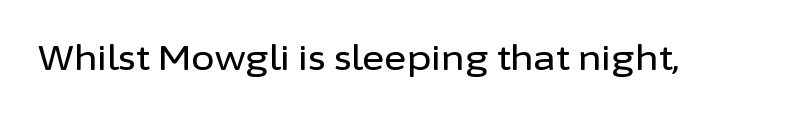
The image shows 34 px sans-serif type, upright; set normal letter spacing, not underlined; low stroke contrast and a medium x-height.
